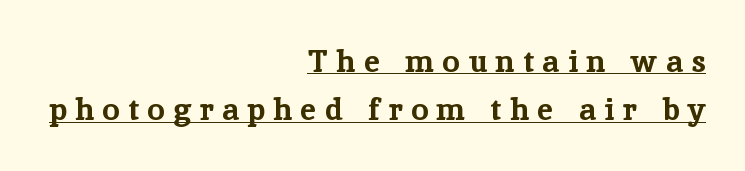
In terms of weight, the rendering is a true, heavy bold. Looks like regular typesetting: each glyph gets only the width it needs. Does the lettering tilt? It doesn't — this is upright. Each line of the rendering has a horizontal stroke beneath the glyphs.
